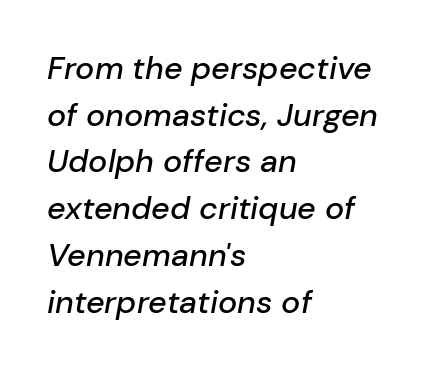
Q: Is the text italic (slanted)? A: Yes, it leans right by about 10 degrees.
Q: Is the text underlined? A: No.
Q: How is the paragraph aligned? A: Left-aligned.
Q: Is the spacing between letters normal or unusually wide? A: Normal.
Q: Is the spacing between lines tight, normal or loose? A: Normal.
Q: Width (condensed, normal, or wide)? A: Normal.
Q: Stroke contrast? A: Low.
Q: x-height? A: Medium.
Q: Monospaced? A: No.
